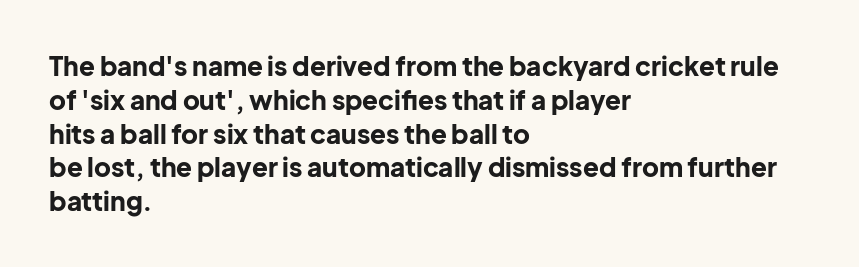
Q: Is the text bold? A: Yes.
Q: Is the text italic (slanted)? A: No, it is upright.
Q: Is the text underlined? A: No.
Q: How is the paragraph aligned? A: Left-aligned.
Q: Is the spacing between letters normal or unusually wide? A: Normal.
Q: Is the spacing between lines tight, normal or loose? A: Normal.
